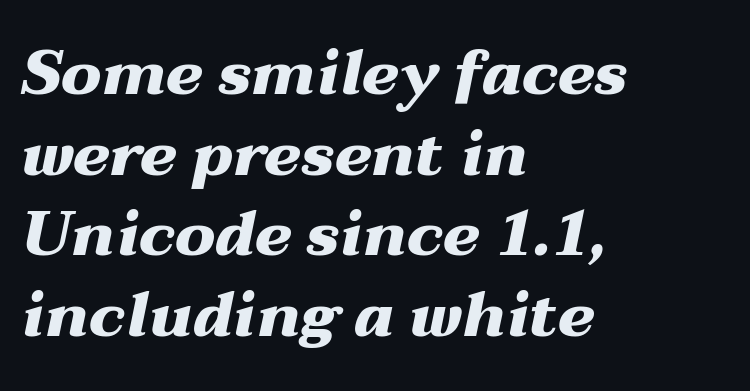
The image shows 62 px heavy, wide type, italic (leaning right); set left-aligned, normal line spacing (1.3x), normal letter spacing, not underlined; medium stroke contrast and a medium x-height.
